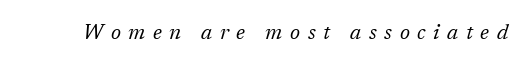
{"italic": "yes", "lean": "right", "slant_degrees": 17, "bold": "no", "underline": "no", "letter_spacing": "wide", "letter_spacing_em": 0.36, "glyph_px": 21}
